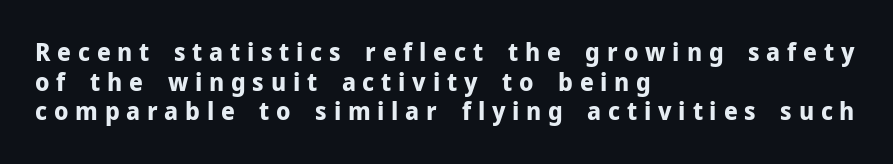
Do the letters lean? They stand straight. The letters are spread apart with noticeably loose tracking. The rendering anchors every line to the left-hand side. Unmarked baselines from the first word to the last.
